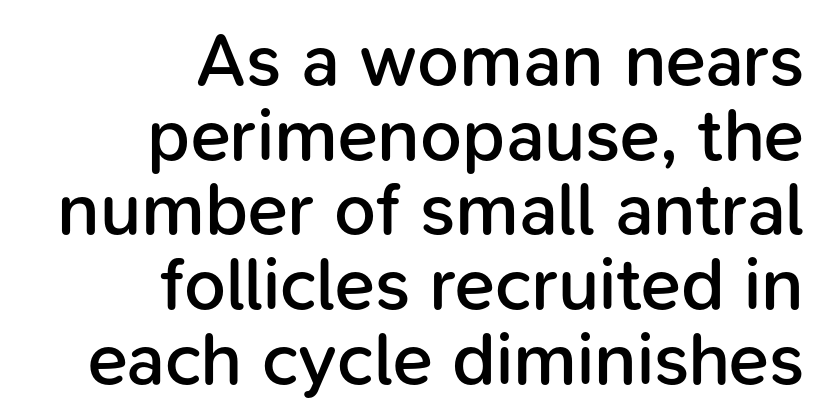
Q: Is the text bold? A: Semi-bold.
Q: Is the text italic (slanted)? A: No, it is upright.
Q: Is the typeface a serif or a sans-serif typeface? A: Sans-serif.
Q: Is the text underlined? A: No.
Q: How is the paragraph aligned? A: Right-aligned.
Q: Is the spacing between letters normal or unusually wide? A: Normal.
Q: Is the spacing between lines tight, normal or loose? A: Tight.
Q: Width (condensed, normal, or wide)? A: Normal.
Q: Stroke contrast? A: Low.
Q: x-height? A: Medium.
Q: Monospaced? A: No.
